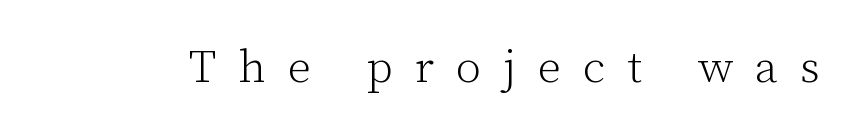
The image shows 46 px light serif type, upright; set unusually wide letter spacing (+0.48 em), not underlined; low stroke contrast and a medium x-height.
